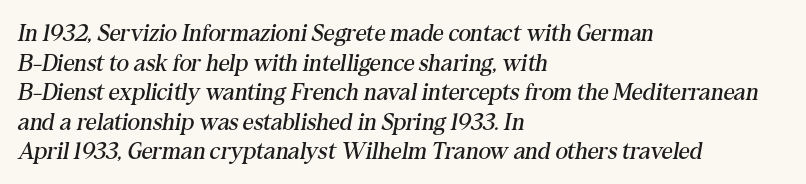
The rag falls on the right side of this text block. Heft: none added — not bold. This is oblique type, the kind used for emphasis or titles. The horizontal fit of the characters is conventional and even. Plain, unruled lines of type.
